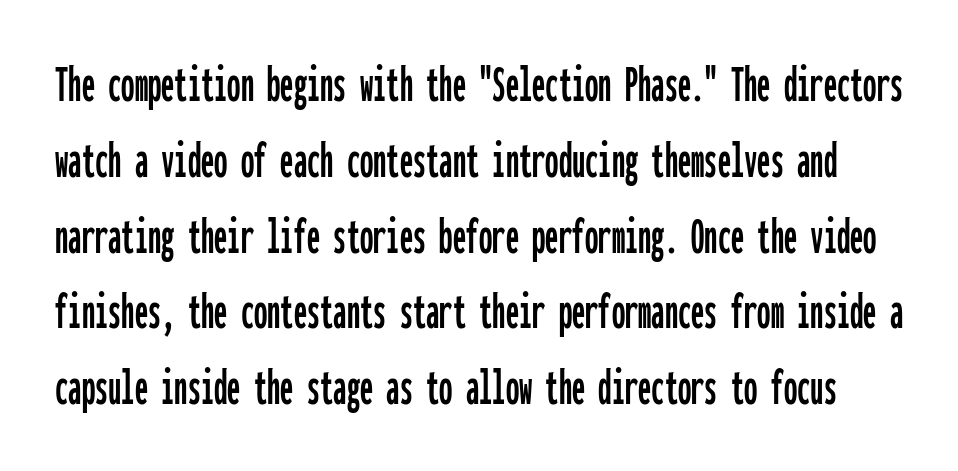
{"serif": "no", "italic": "no", "width": "condensed", "stroke_contrast": "low", "x_height": "medium", "monospaced": "yes", "underline": "no", "line_spacing": "normal", "line_spacing_ratio": 1.43, "letter_spacing": "normal", "letter_spacing_em": 0.0, "glyph_px": 53}
